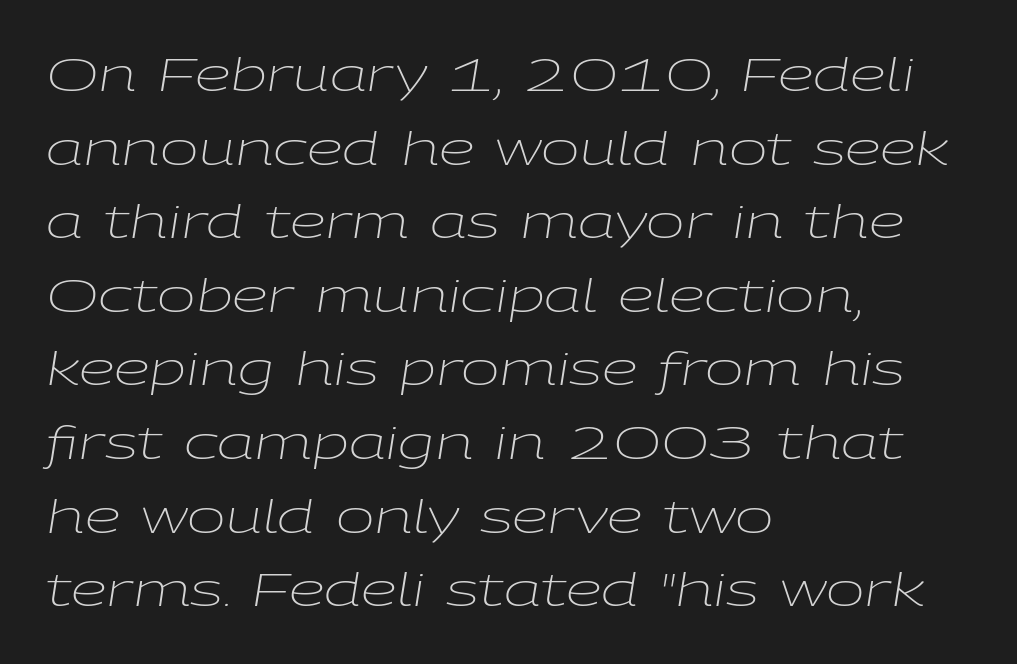
In terms of letterspacing, this is plain default setting. There's an unmistakable incline to the writing here. Quick note: underline off. No heavy texture on the line: the type isn't bold. The rows are spaced the way most documents space them.
